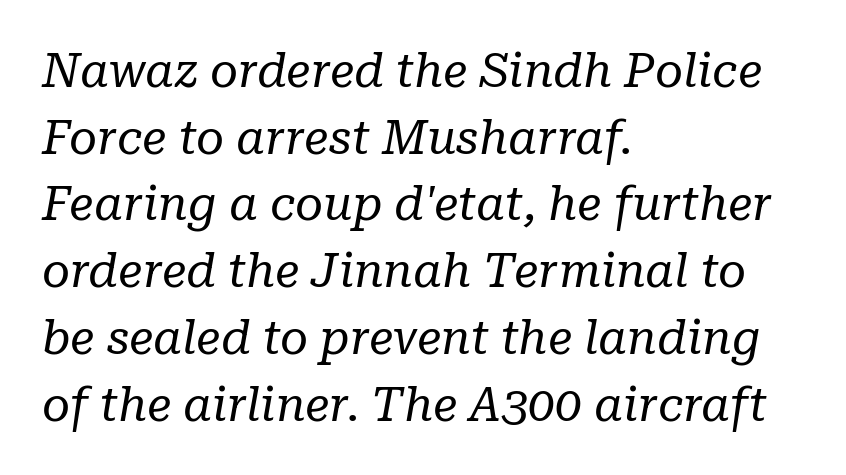
Layout note: lines flush left. The passage shown is typed in a proportional face where columns would drift. On a weight scale, this lands at 450 or below. Successive baselines arrive at the customary interval. Small tapered or slab feet sit at the stroke ends, so this counts as serif.
